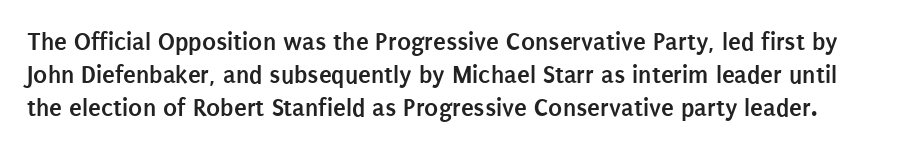
The image shows 26 px bold type, upright; set normal line spacing (1.27x), normal letter spacing, not underlined.
